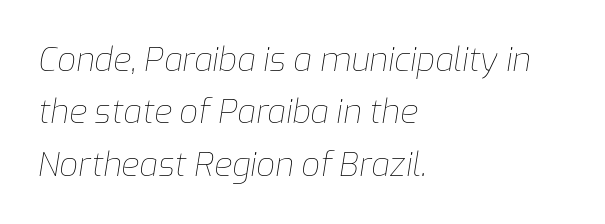
{"italic": "yes", "lean": "right", "slant_degrees": 9, "bold": "no", "weight": "thin", "width": "normal", "stroke_contrast": "low", "x_height": "medium", "monospaced": "no", "underline": "no", "align": "left", "line_spacing": "normal", "line_spacing_ratio": 1.59, "letter_spacing": "normal", "letter_spacing_em": 0.0, "glyph_px": 33}
